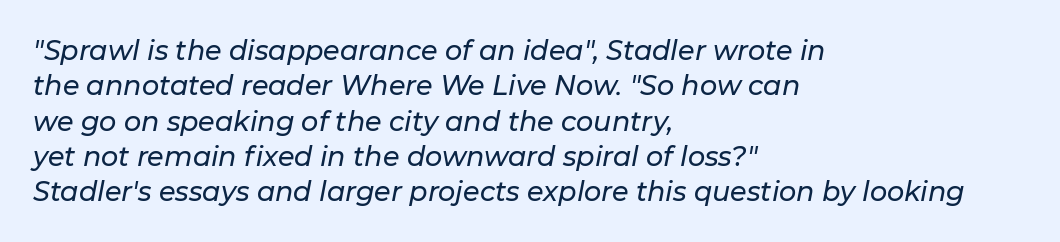
All the whitespace from short lines collects on the right. This block has exactly the height ordinary leading produces. The space beneath each line is pristine and unruled. Each word holds together tightly as a unit, with standard inter-letter gaps. Italic: yes, the glyphs are oblique.
